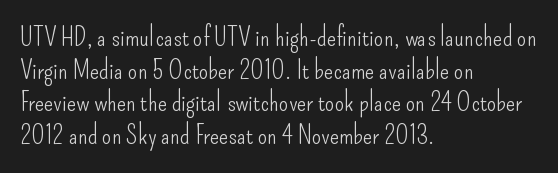
Q: Is the text bold? A: No.
Q: Is the text italic (slanted)? A: No, it is upright.
Q: Is the text underlined? A: No.
Q: How is the paragraph aligned? A: Left-aligned.
Q: Is the spacing between letters normal or unusually wide? A: Normal.
